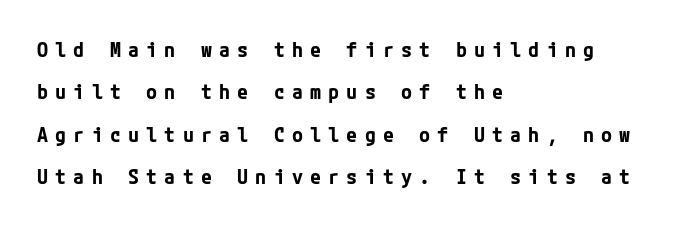
{"italic": "no", "bold": "yes", "underline": "no", "align": "left", "line_spacing": "loose", "line_spacing_ratio": 2.12, "letter_spacing": "wide", "letter_spacing_em": 0.36, "glyph_px": 20}
